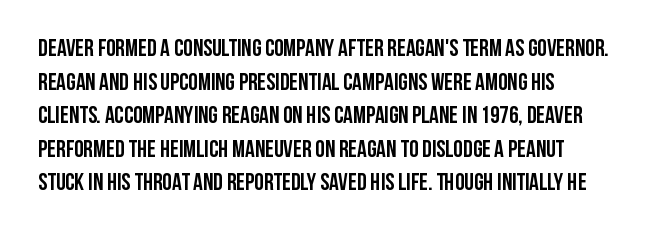
{"italic": "no", "bold": "yes", "underline": "no", "line_spacing": "normal", "line_spacing_ratio": 1.4, "letter_spacing": "normal", "letter_spacing_em": 0.0, "glyph_px": 24}
